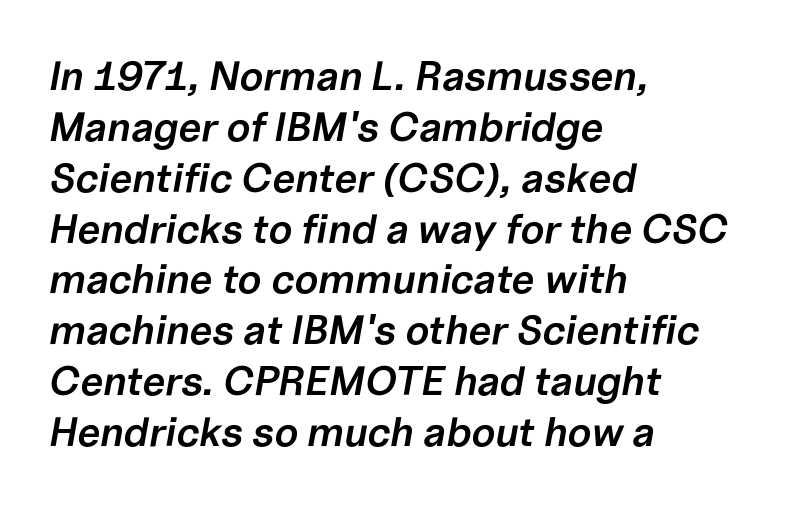
{"italic": "yes", "lean": "right", "slant_degrees": 10, "bold": "semi", "weight": "semibold", "width": "normal", "stroke_contrast": "low", "x_height": "medium", "monospaced": "no", "underline": "no", "align": "left", "line_spacing_ratio": 1.24, "letter_spacing": "normal", "letter_spacing_em": 0.0, "glyph_px": 41}
